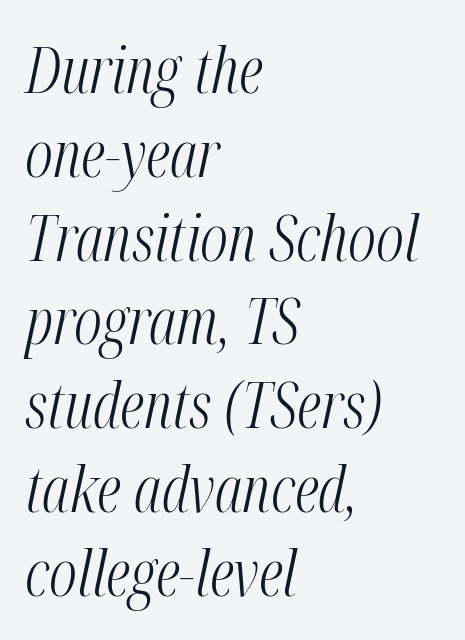
The image shows 63 px light, condensed type, italic (leaning right); set left-aligned, normal line spacing (1.33x), normal letter spacing, not underlined; medium stroke contrast and a medium x-height.
